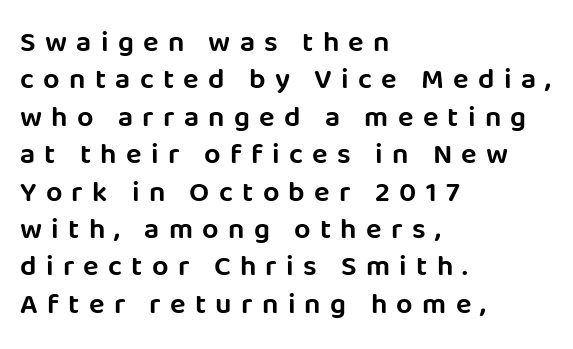
The image shows 29 px sans-serif type, upright; set left-aligned, normal line spacing (1.29x), unusually wide letter spacing (+0.32 em), not underlined; low stroke contrast and a large x-height.
